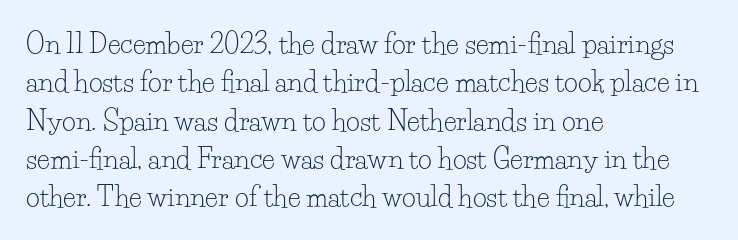
{"italic": "no", "bold": "no", "underline": "no", "align": "left", "line_spacing": "normal", "line_spacing_ratio": 1.42, "letter_spacing": "normal", "letter_spacing_em": 0.0, "glyph_px": 27}
